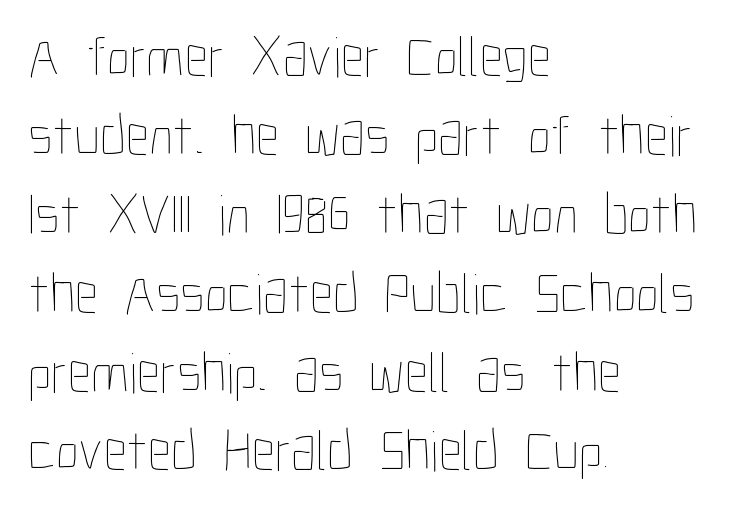
{"italic": "no", "bold": "no", "weight": "thin", "width": "condensed", "stroke_contrast": "low", "x_height": "medium", "monospaced": "no", "underline": "no", "align": "left", "line_spacing": "normal", "line_spacing_ratio": 1.36, "letter_spacing": "normal", "letter_spacing_em": 0.0, "glyph_px": 58}
